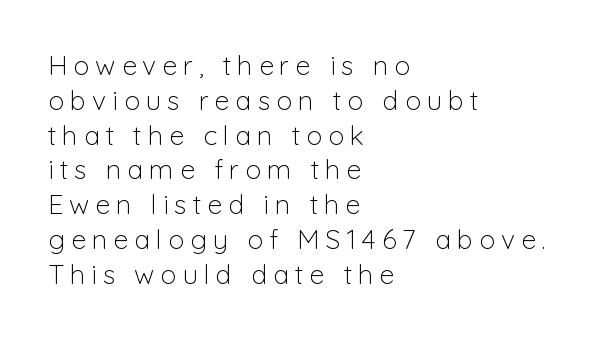
Just letters on the line, the space beneath them empty. Quick note: interline space is typical. The text block is weighted toward the left margin, trailing off unevenly rightward. This is the regular roman posture of the typeface.
